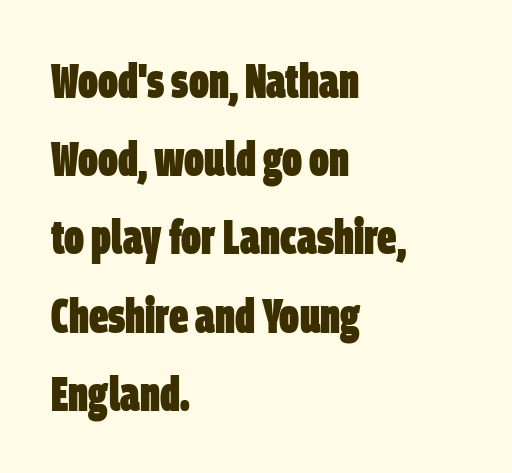
The image shows 48 px heavy, condensed sans-serif type; set left-aligned, normal line spacing (1.63x), normal letter spacing, not underlined; low stroke contrast and a large x-height.
